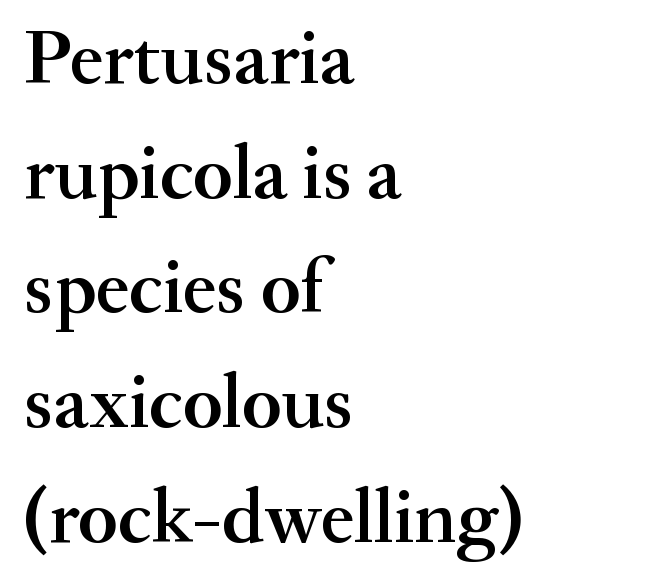
{"serif": "yes", "italic": "no", "bold": "semi", "weight": "semibold", "width": "normal", "stroke_contrast": "medium", "x_height": "small", "monospaced": "no", "underline": "no", "align": "left", "line_spacing": "normal", "line_spacing_ratio": 1.49, "letter_spacing": "normal", "letter_spacing_em": 0.0, "glyph_px": 77}
